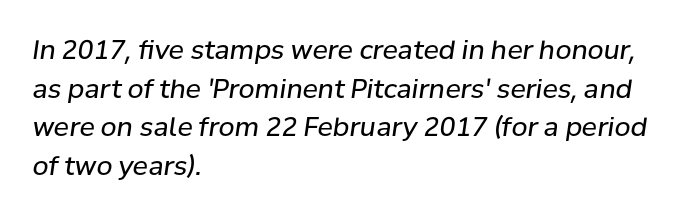
The image shows 26 px text type, italic (leaning right); set left-aligned, normal line spacing (1.49x), normal letter spacing, not underlined.
